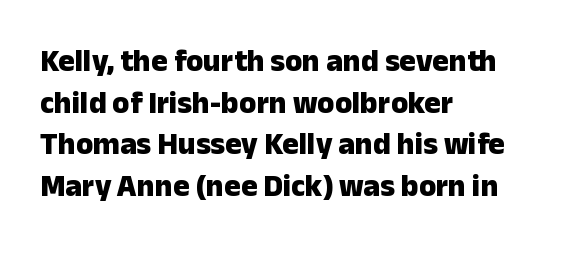
{"serif": "no", "italic": "no", "bold": "yes", "weight": "heavy", "width": "normal", "stroke_contrast": "low", "x_height": "medium", "monospaced": "no", "underline": "no", "align": "left", "line_spacing": "normal", "line_spacing_ratio": 1.34, "letter_spacing": "normal", "letter_spacing_em": 0.0, "glyph_px": 31}
